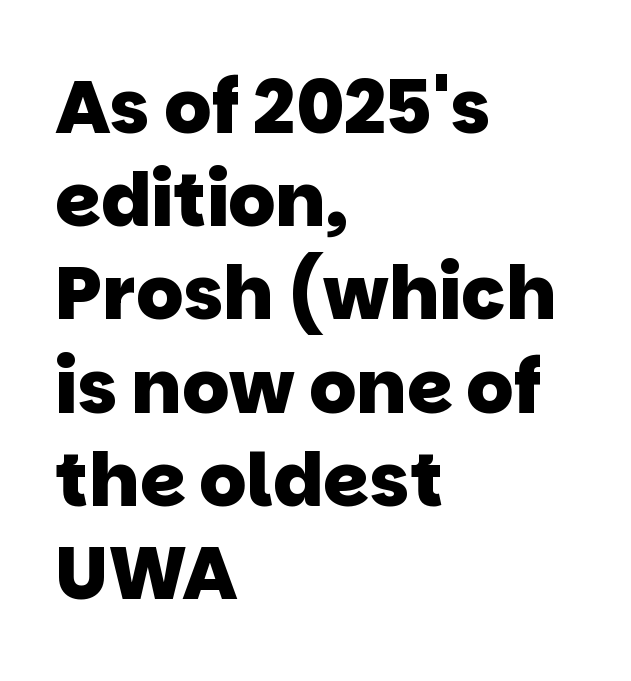
Any mark beneath the type? The region is blank. Is the block centered? No — it sits flush against the left margin. Horizontal bands of white between lines are of average thickness. The letters advance in unequal steps, a hallmark of proportional type. The passage shown is typeset with a sans-serif family. Nobody touched the tracking dial on this one.
